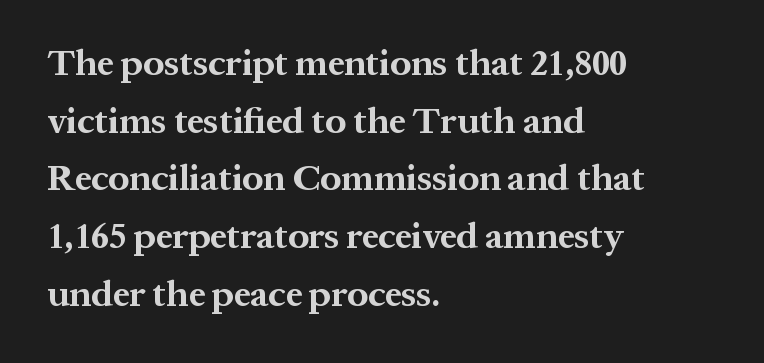
Q: Is the text bold? A: Yes.
Q: Is the text italic (slanted)? A: No, it is upright.
Q: Is the typeface a serif or a sans-serif typeface? A: Serif.
Q: Is the text underlined? A: No.
Q: How is the paragraph aligned? A: Left-aligned.
Q: Is the spacing between letters normal or unusually wide? A: Normal.
Q: Is the spacing between lines tight, normal or loose? A: Normal.
Q: Width (condensed, normal, or wide)? A: Normal.
Q: Stroke contrast? A: Medium.
Q: x-height? A: Medium.
Q: Monospaced? A: No.
